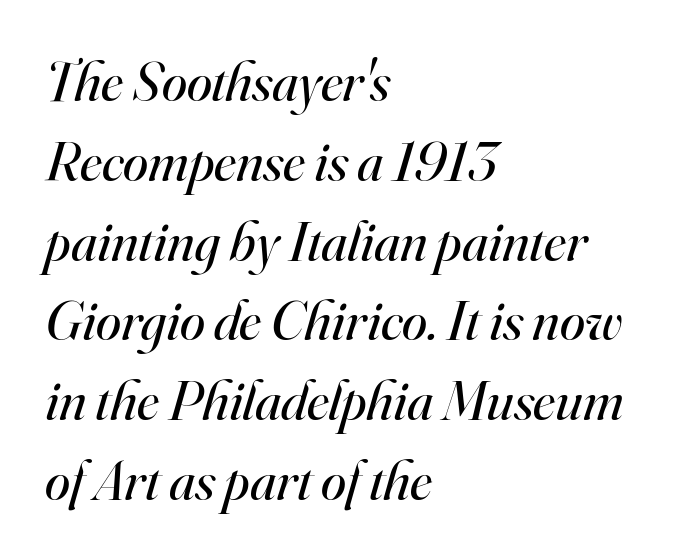
Does the copy run flush right? No — it runs flush left. Proportional: the letters do not fall into vertical columns. A typesetter would call this leading conventional body-copy spacing. No extra ink here — the face is not bold. Examine the stroke ends and you'll spot serifs. The line texture is even and compact thanks to regular tracking.
